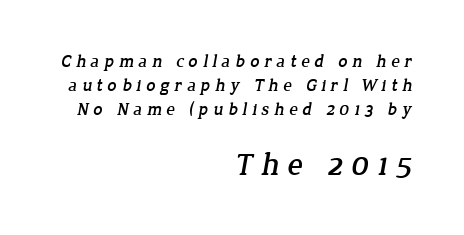
The image shows 32 px serif type; set right-aligned, normal line spacing (1.33x), unusually wide letter spacing (+0.25 em), not underlined; the second (bottom) block is 1.78x larger; low stroke contrast and a medium x-height.
